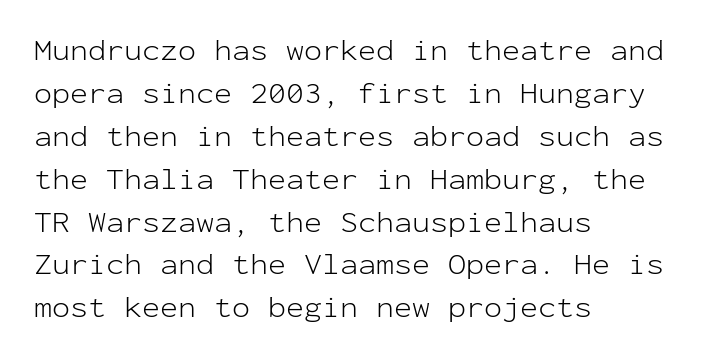
{"serif": "no", "italic": "no", "bold": "no", "weight": "light", "width": "normal", "stroke_contrast": "low", "x_height": "medium", "monospaced": "yes", "underline": "no", "align": "left", "line_spacing": "normal", "line_spacing_ratio": 1.43, "letter_spacing": "normal", "letter_spacing_em": 0.0, "glyph_px": 30}
